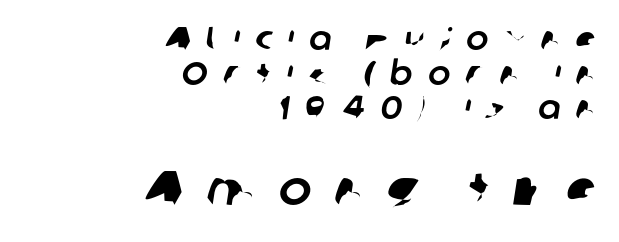
The image shows 49 px sans-serif type; set right-aligned, tight line spacing (1.05x), unusually wide letter spacing (+0.46 em), not underlined; the second (bottom) block is 1.48x larger; low stroke contrast and a medium x-height.
